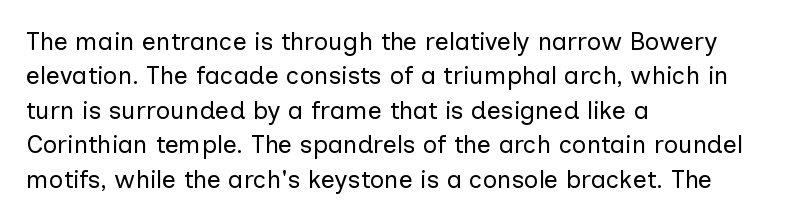
Q: Is the text bold? A: No.
Q: Is the text italic (slanted)? A: No, it is upright.
Q: Is the text underlined? A: No.
Q: How is the paragraph aligned? A: Left-aligned.
Q: Is the spacing between letters normal or unusually wide? A: Normal.
Q: Is the spacing between lines tight, normal or loose? A: Normal.
